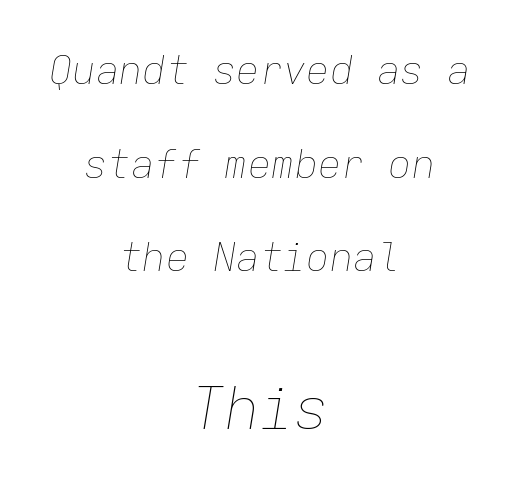
The setting favours the middle, as headings and verse often do. The rendering uses typewriter-style spacing with identical character cells. Scale increases going downward across the two blocks. Italic: yes, the glyphs are oblique. Look at the tracking — it's just the regular setting, nothing added. The weight would be labelled regular, book, light, or lighter still.
